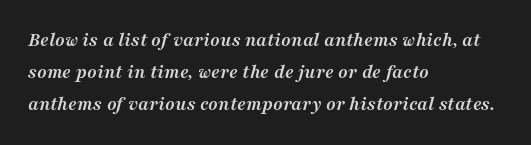
{"italic": "yes", "lean": "right", "slant_degrees": 16, "bold": "yes", "underline": "no", "align": "left", "line_spacing": "normal", "line_spacing_ratio": 1.59, "letter_spacing": "normal", "letter_spacing_em": 0.0, "glyph_px": 20}
